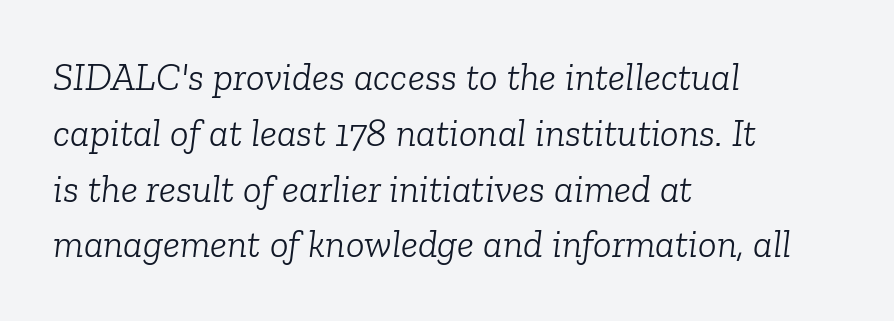
Note the varied advance widths — an 'i' is clearly narrower than an 'm'. Inter-character spacing is left at the font's built-in metrics. Observe the serifs anchoring each vertical stroke in this sample. Every row of glyphs begins at an identical x-position on the left.
